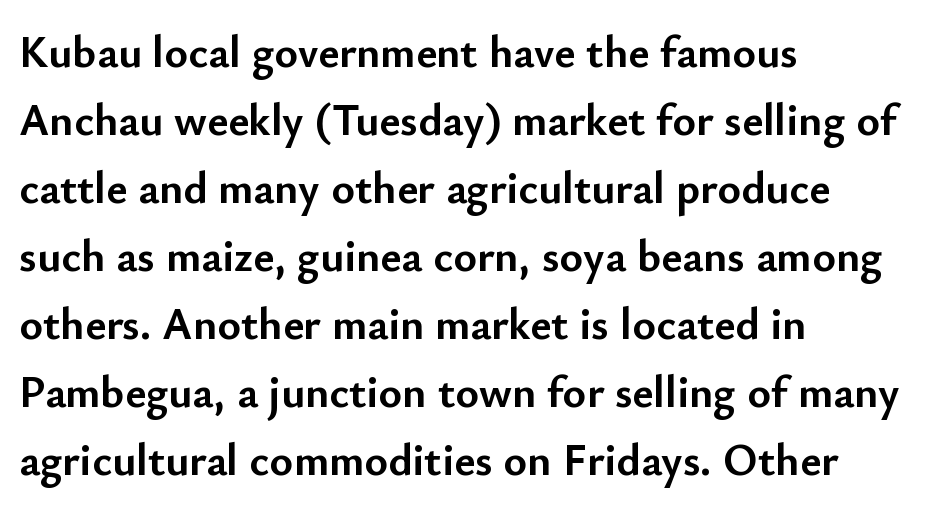
{"serif": "no", "italic": "no", "bold": "yes", "weight": "semibold", "width": "normal", "stroke_contrast": "low", "x_height": "small", "monospaced": "no", "underline": "no", "align": "left", "line_spacing": "normal", "line_spacing_ratio": 1.51, "letter_spacing": "normal", "letter_spacing_em": 0.0, "glyph_px": 45}
